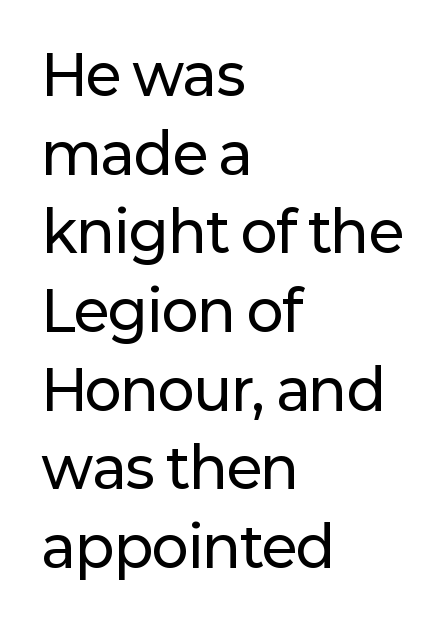
The image shows 55 px sans-serif type, upright; set left-aligned, normal line spacing (1.43x), normal letter spacing, not underlined; low stroke contrast and a medium x-height.
